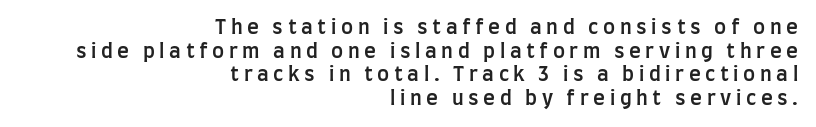
Look at the tracking — it's clearly loosened, letters drifting apart. This sample is right-justified, so line beginnings fall wherever the words allow. As a designer I'd log this as weight 600, semibold. No word sits above an underline. The lettering holds an erect, upright posture throughout.
